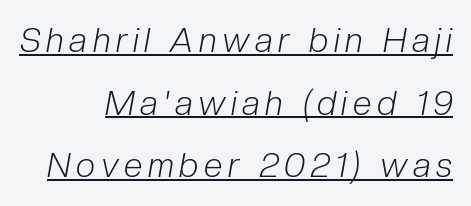
Q: Is the text bold? A: No.
Q: Is the text italic (slanted)? A: Yes, it leans right by about 10 degrees.
Q: Is the text underlined? A: Yes.
Q: How is the paragraph aligned? A: Right-aligned.
Q: Width (condensed, normal, or wide)? A: Condensed.
Q: Stroke contrast? A: Low.
Q: x-height? A: Medium.
Q: Monospaced? A: No.
